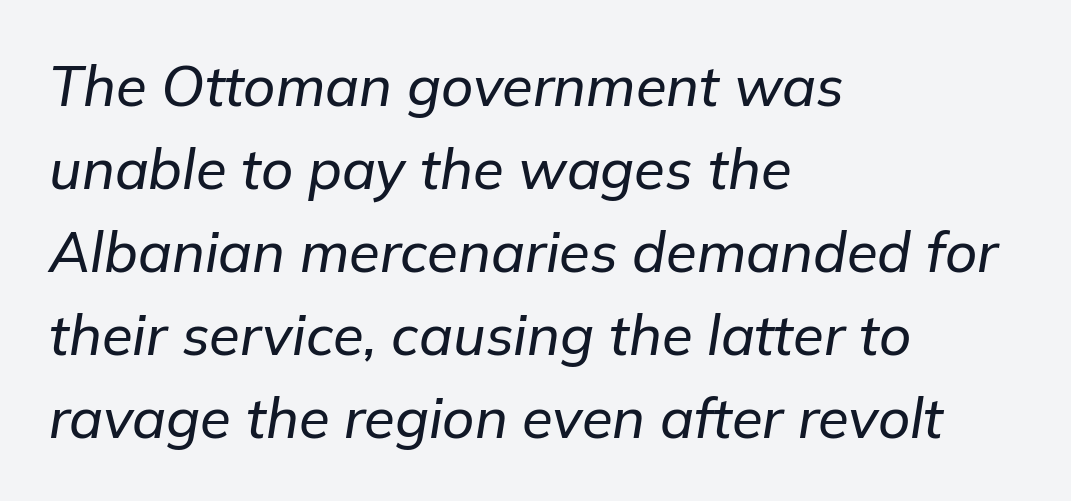
Underlining? Definitely not there. The space between consecutive lines is moderate. Glyph-to-glyph distance matches everyday printed text. These lines are set flush left with a ragged right edge.
